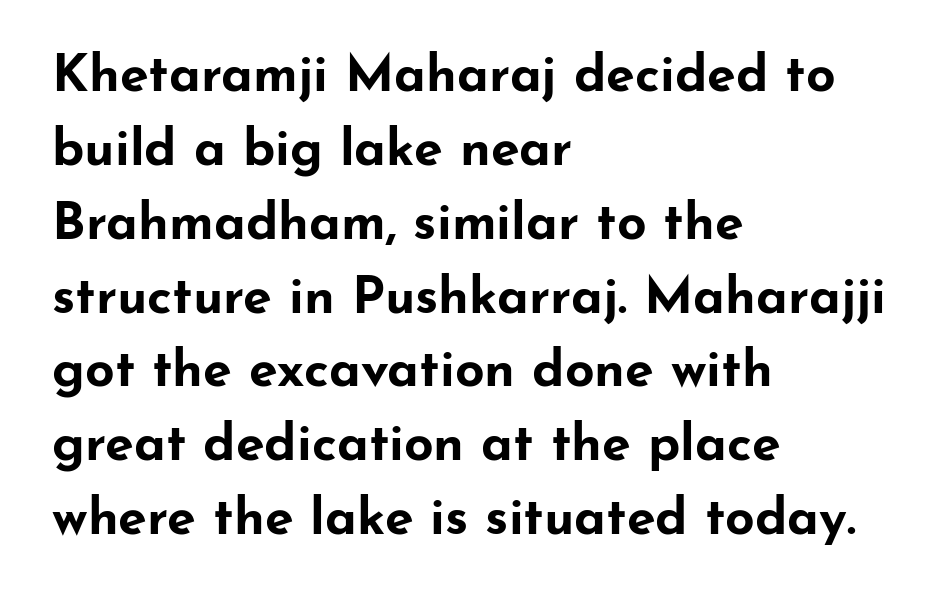
Type style note: lacks serifs. Posture: upright roman. The foot of each line stays bare and open. What weight is shown? A full bold with thick strokes. Proportional: the letters do not fall into vertical columns.
